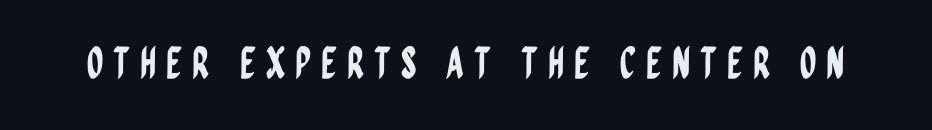
Students, note that the glyphs here are deliberately spaced far apart. Style check: upright. The passage shown is typed in a proportional face where columns would drift. What kind of face is this? One without serifs — a sans. Descenders hang freely into open space.
